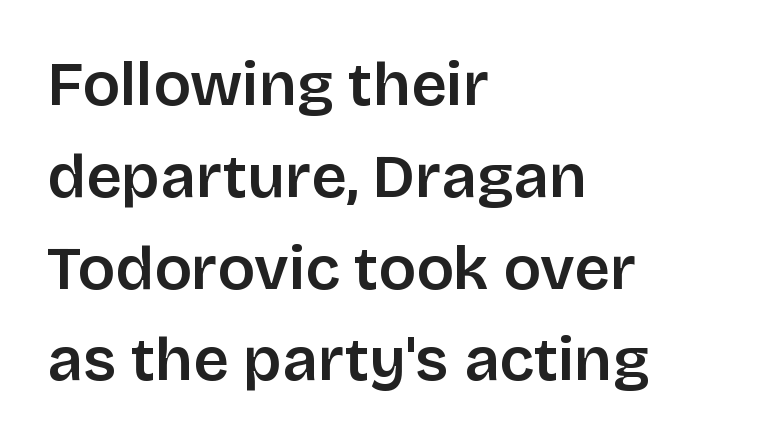
{"serif": "no", "italic": "no", "bold": "semi", "weight": "semibold", "width": "normal", "stroke_contrast": "low", "x_height": "large", "monospaced": "no", "underline": "no", "align": "left", "line_spacing": "normal", "line_spacing_ratio": 1.48, "letter_spacing": "normal", "letter_spacing_em": 0.0, "glyph_px": 62}
